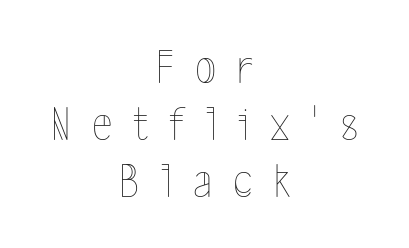
No word sits above an underline. Posture: straight, roman, zero tilt. The rendering uses natural spacing where letterforms have individual widths. Horizontally, the lines are justified to the midpoint only. Substantial extra tracking has been applied to these lines. The strokes carry an ordinary text weight at most.
